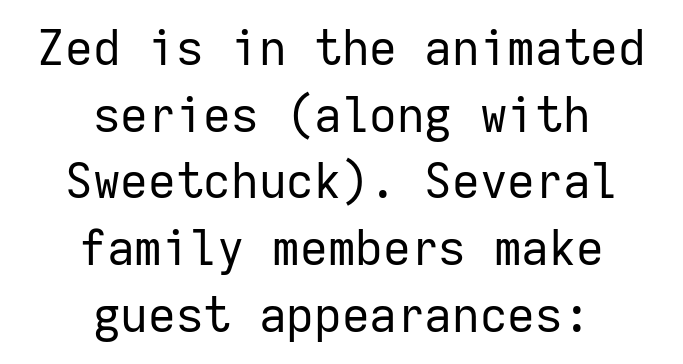
The image shows 48 px regular-weight sans-serif type, upright, monospaced; set centered, normal line spacing (1.39x), normal letter spacing, not underlined; low stroke contrast and a medium x-height.
